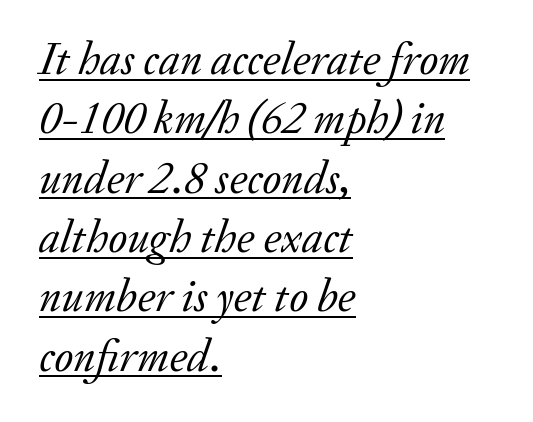
The image shows 46 px regular-weight serif type, italic (leaning right); set left-aligned, normal line spacing (1.29x), normal letter spacing, underlined; low stroke contrast and a small x-height.
